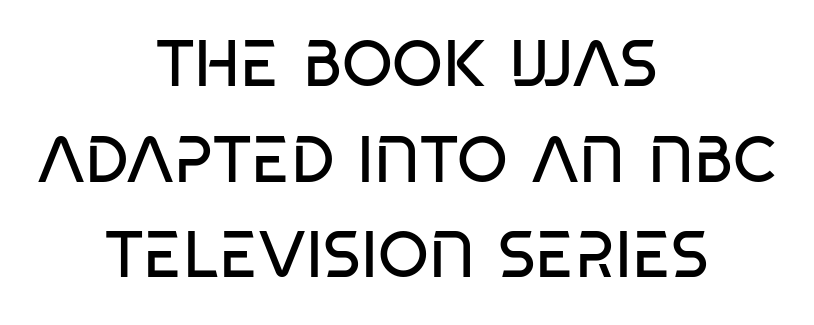
The image shows 65 px regular-weight, condensed sans-serif type, upright; set centered, normal line spacing (1.47x), normal letter spacing, not underlined; low stroke contrast and a large x-height.
